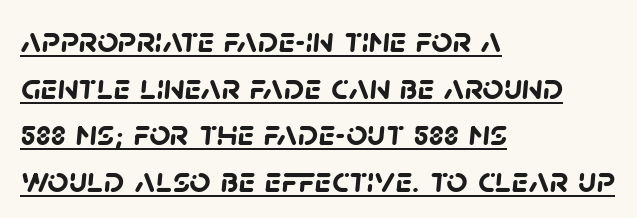
{"serif": "no", "bold": "yes", "weight": "semibold", "width": "normal", "stroke_contrast": "low", "x_height": "large", "monospaced": "no", "underline": "yes", "align": "left", "line_spacing": "normal", "line_spacing_ratio": 1.26, "letter_spacing": "normal", "letter_spacing_em": 0.0, "glyph_px": 37}
